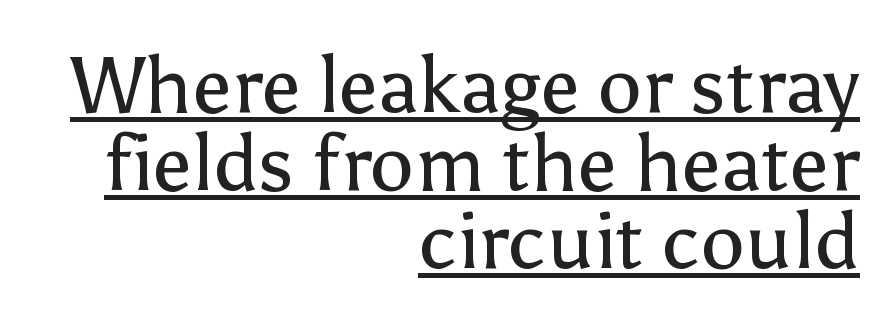
{"serif": "no", "italic": "no", "bold": "no", "weight": "regular", "width": "normal", "stroke_contrast": "low", "x_height": "medium", "monospaced": "no", "underline": "yes", "align": "right", "line_spacing": "tight", "line_spacing_ratio": 0.99, "letter_spacing": "normal", "letter_spacing_em": 0.0, "glyph_px": 79}
